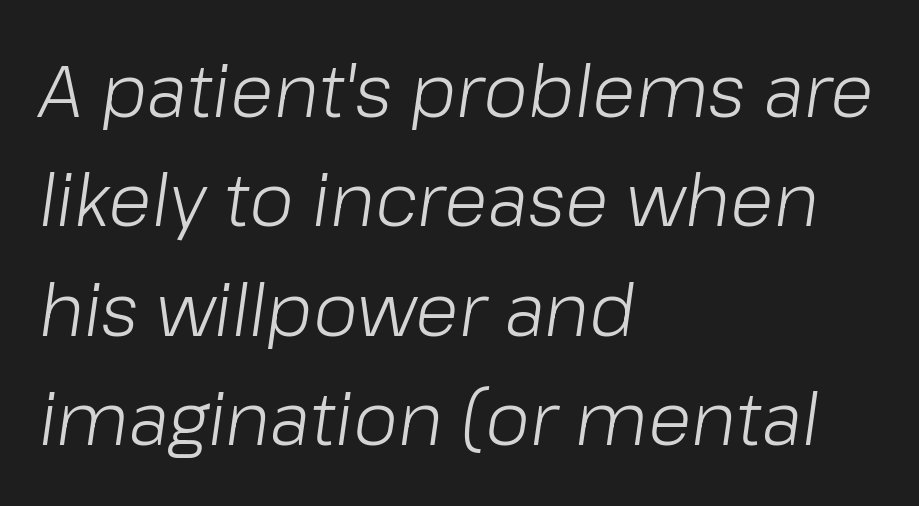
The image shows 72 px light type, italic (leaning right); set left-aligned, normal line spacing (1.52x), normal letter spacing, not underlined; low stroke contrast and a medium x-height.
